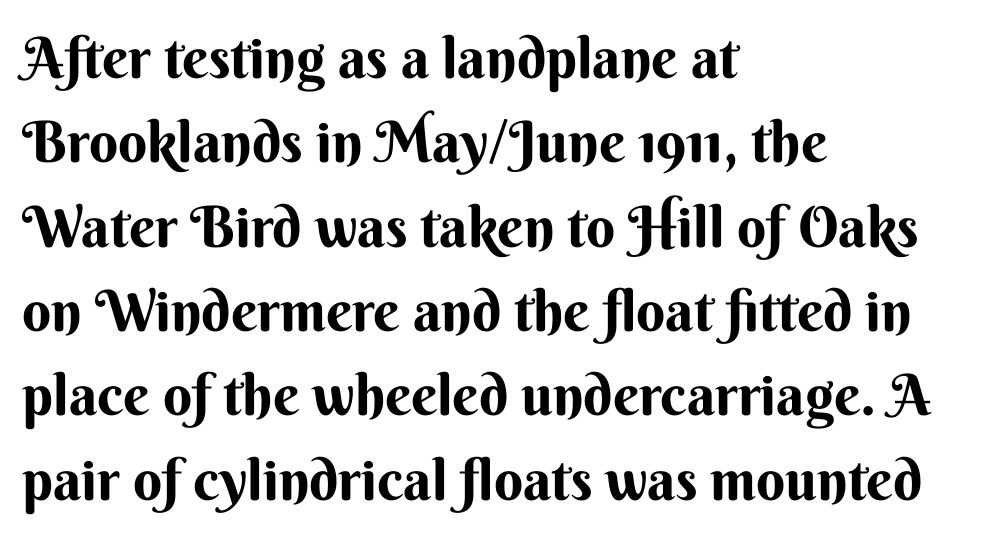
Is there much room between lines? A standard amount, neither cramped nor airy. A sans-serif font was chosen for this passage. These lines are rendered in a variable-pitch font. How heavy is the stroke? Heavy — this is a bold.
